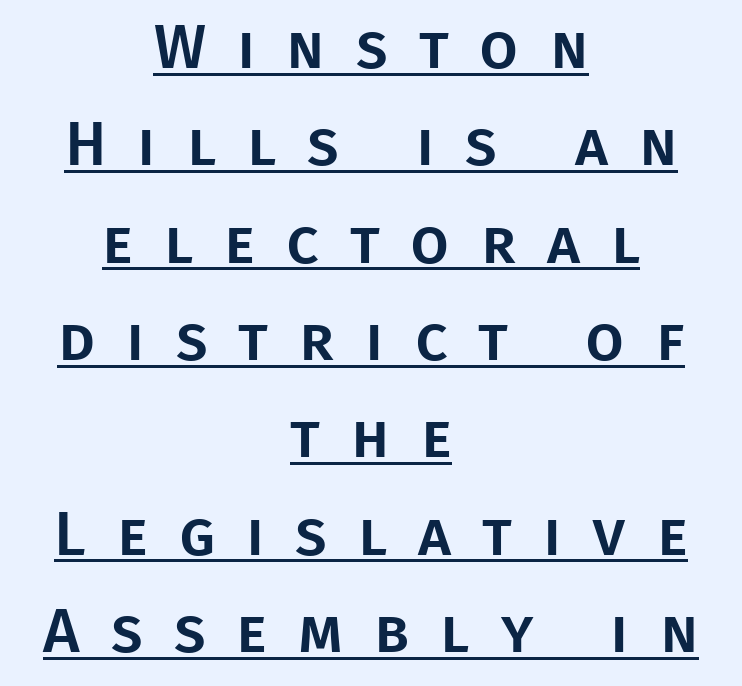
One glance says typical: line gaps are just what's usual. This is underlined copy, the kind a proofreader might mark for attention. In CSS terms this would be text-align: center. The tracking reads as deliberately expanded to a designer's eye.
